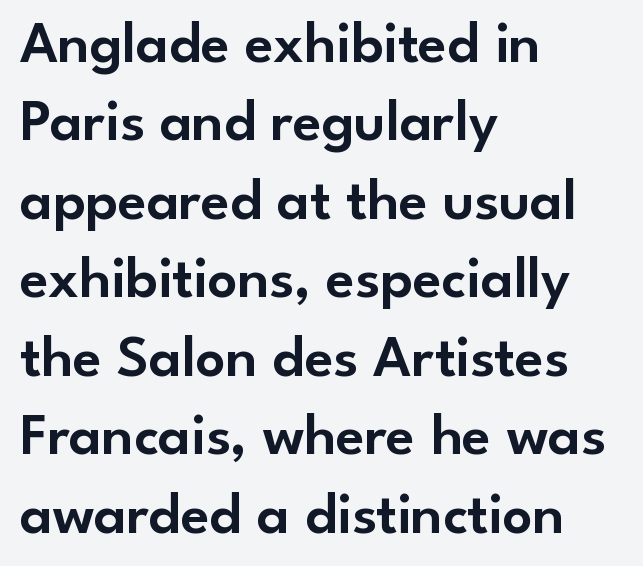
{"serif": "no", "italic": "no", "width": "normal", "stroke_contrast": "low", "x_height": "small", "monospaced": "no", "underline": "no", "align": "left", "line_spacing": "normal", "line_spacing_ratio": 1.33, "letter_spacing": "normal", "letter_spacing_em": 0.0, "glyph_px": 59}
